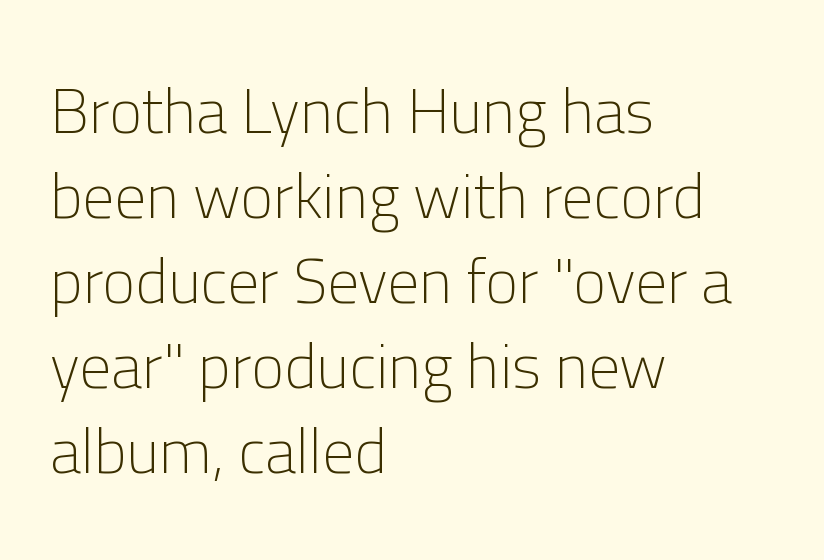
Q: Is the text bold? A: No.
Q: Is the text italic (slanted)? A: No, it is upright.
Q: Is the typeface a serif or a sans-serif typeface? A: Sans-serif.
Q: Is the text underlined? A: No.
Q: How is the paragraph aligned? A: Left-aligned.
Q: Is the spacing between letters normal or unusually wide? A: Normal.
Q: Is the spacing between lines tight, normal or loose? A: Normal.
Q: Width (condensed, normal, or wide)? A: Normal.
Q: Stroke contrast? A: Low.
Q: x-height? A: Medium.
Q: Monospaced? A: No.
